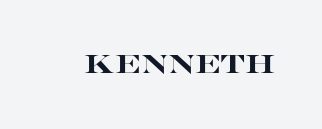
The image shows 25 px bold type, upright; set normal letter spacing, not underlined.
